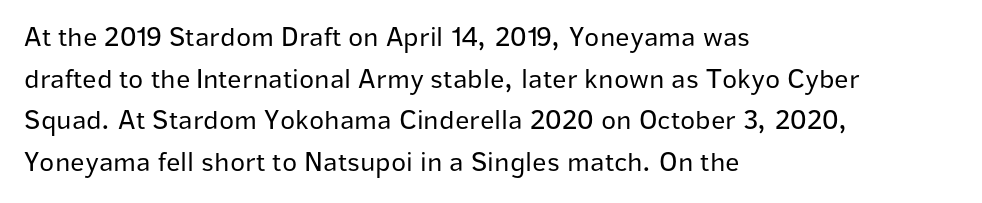
The image shows 28 px regular-weight sans-serif type, upright; set left-aligned, normal line spacing (1.49x), normal letter spacing, not underlined; low stroke contrast and a medium x-height.
